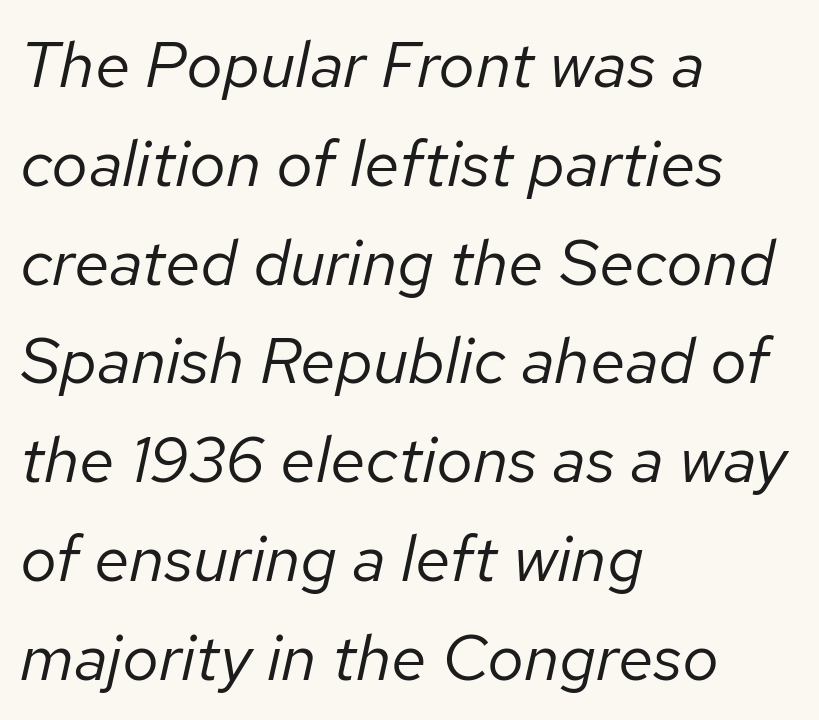
These lines were composed using italics. The letters advance in unequal steps, a hallmark of proportional type. Check the space under the baseline: it is left empty. Visually the block forms a straight wall on the left and a jagged coastline on the right.
